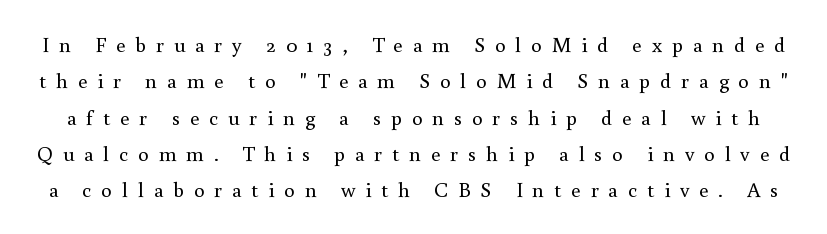
If you drew a line through each stem, it would be perfectly vertical. Honestly, there is no underline to notice here at all. The strokes carry an ordinary text weight at most. Is the letter spacing exaggerated? Yes — the characters are pushed far apart.
